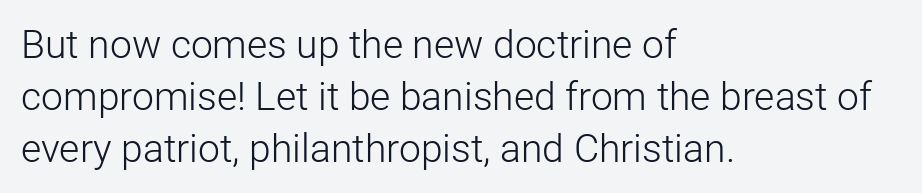
Q: Is the text bold? A: No.
Q: Is the text italic (slanted)? A: No, it is upright.
Q: Is the typeface a serif or a sans-serif typeface? A: Sans-serif.
Q: Is the text underlined? A: No.
Q: How is the paragraph aligned? A: Left-aligned.
Q: Is the spacing between letters normal or unusually wide? A: Normal.
Q: Is the spacing between lines tight, normal or loose? A: Normal.
Q: Width (condensed, normal, or wide)? A: Normal.
Q: Stroke contrast? A: Low.
Q: x-height? A: Medium.
Q: Monospaced? A: No.
